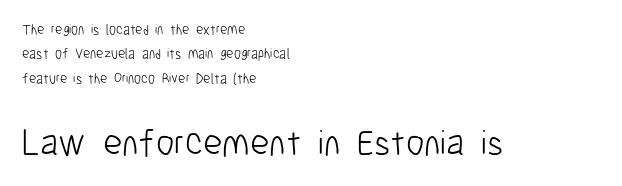
Q: Is the text bold? A: No.
Q: Is the text italic (slanted)? A: No, it is upright.
Q: Is the typeface a serif or a sans-serif typeface? A: Sans-serif.
Q: Is the text underlined? A: No.
Q: How is the paragraph aligned? A: Left-aligned.
Q: Is the spacing between letters normal or unusually wide? A: Normal.
Q: Which block of text is set in a larger size, the first (top) or the second (bottom)? A: The second (bottom) one.
Q: Width (condensed, normal, or wide)? A: Condensed.
Q: Stroke contrast? A: Low.
Q: x-height? A: Medium.
Q: Monospaced? A: No.
